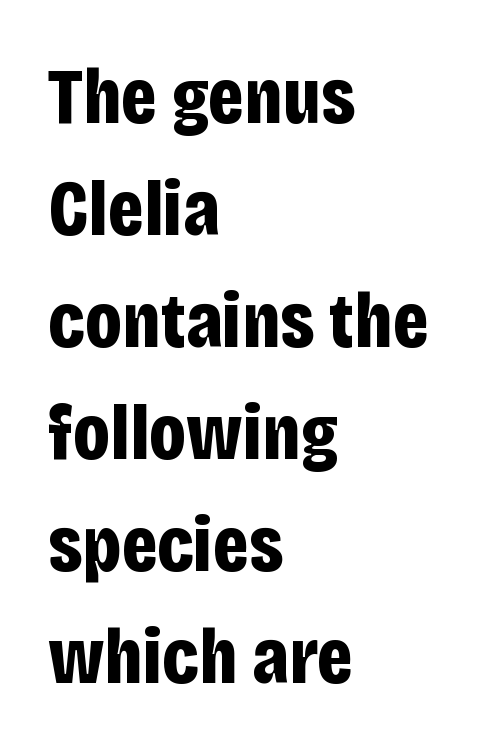
The image shows 80 px bold, condensed sans-serif type, upright; set left-aligned, normal line spacing (1.4x), normal letter spacing, not underlined; low stroke contrast and a large x-height.
